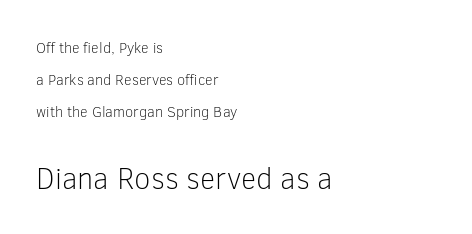
Letterform terminals end flat and unadorned throughout the passage. Counters stay open thanks to moderate or lighter strokes. The specimen reads as upright at a glance. How would I describe the line gaps? Wide and relaxed. The rendering uses natural spacing where letterforms have individual widths. Horizontally, the lines are justified to the leading edge only.
